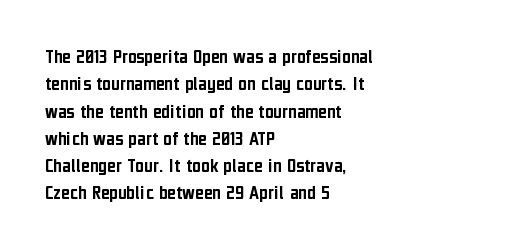
The image shows 21 px text type, upright; set left-aligned, normal line spacing (1.3x), normal letter spacing, not underlined.
